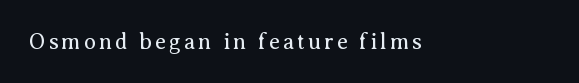
The specimen reads as upright at a glance. The face looks like a standard text weight, possibly lighter. Nobody drew a line under any word here.
